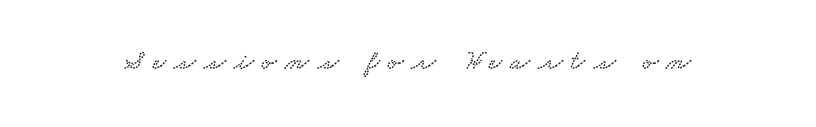
The image shows 28 px wide type; set unusually wide letter spacing (+0.3 em), not underlined; low stroke contrast and a small x-height.
